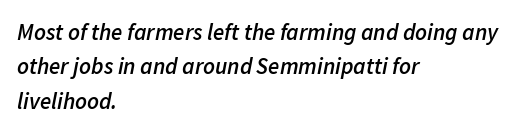
Q: Is the text bold? A: Semi-bold.
Q: Is the text italic (slanted)? A: Yes, it leans right by about 11 degrees.
Q: Is the text underlined? A: No.
Q: How is the paragraph aligned? A: Left-aligned.
Q: Is the spacing between letters normal or unusually wide? A: Normal.
Q: Is the spacing between lines tight, normal or loose? A: Normal.
